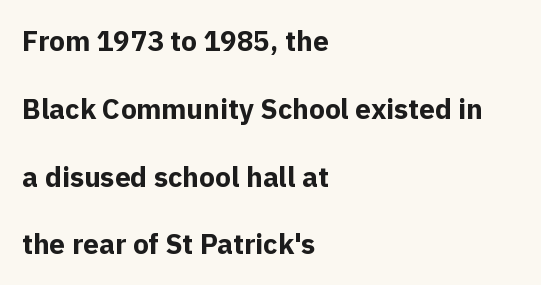
This is the regular roman posture of the typeface. The leading is generous, giving the passage an open texture. Looks like regular typesetting: each glyph gets only the width it needs. Words appear dense and cohesive because spacing is normal.
